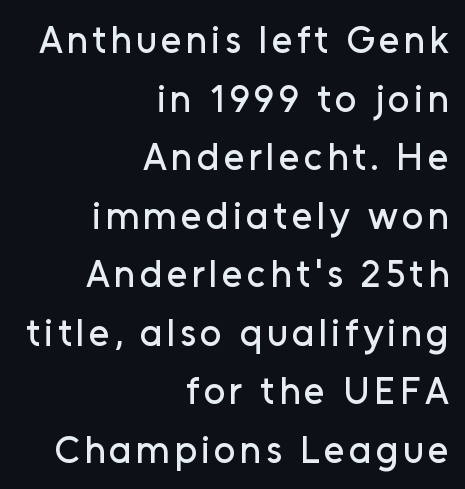
Nope, not italic — everything's standing straight. The letters advance in unequal steps, a hallmark of proportional type. Notice how descenders clear the ascenders below comfortably — that's standard leading. The text was rendered using a sans face with plain stroke endings.
